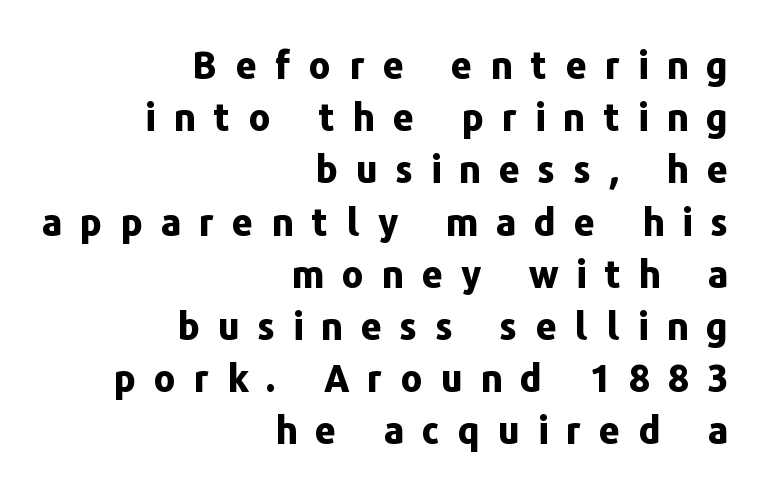
{"serif": "no", "italic": "no", "bold": "yes", "weight": "bold", "width": "normal", "stroke_contrast": "low", "x_height": "medium", "monospaced": "no", "underline": "no", "align": "right", "line_spacing": "normal", "line_spacing_ratio": 1.41, "letter_spacing": "wide", "letter_spacing_em": 0.49, "glyph_px": 37}
